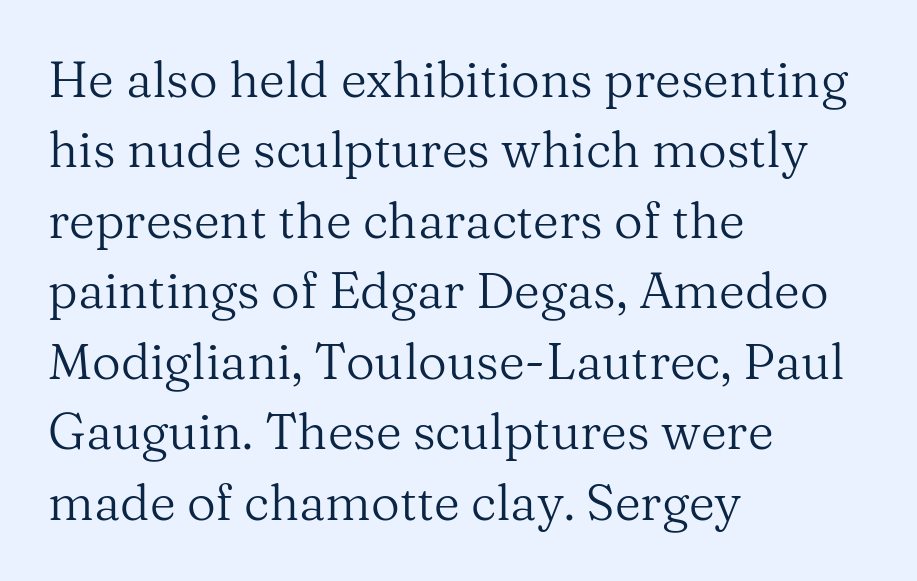
{"serif": "yes", "italic": "no", "bold": "no", "weight": "regular", "width": "normal", "stroke_contrast": "medium", "x_height": "medium", "monospaced": "no", "underline": "no", "align": "left", "line_spacing": "normal", "line_spacing_ratio": 1.41, "letter_spacing": "normal", "letter_spacing_em": 0.0, "glyph_px": 50}
